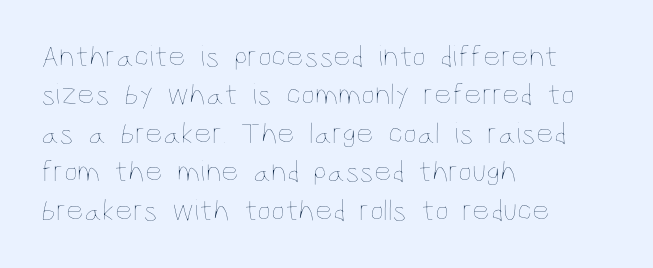
The image shows 31 px thin, condensed type, upright; set left-aligned, line spacing 1.24x, normal letter spacing, not underlined; low stroke contrast and a large x-height.
